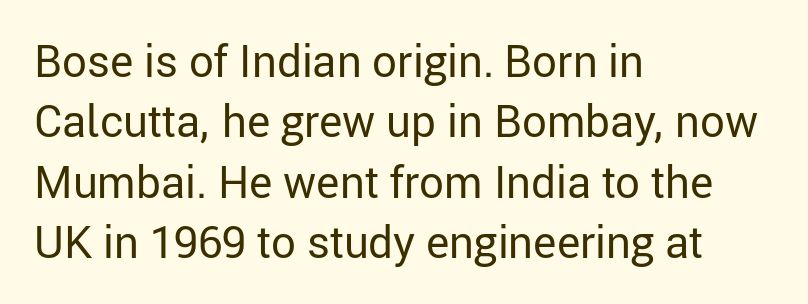
The foot of each line stays bare and open. Stem width sits at or under what a default text font uses. How would I describe the line gaps? Plain and ordinary. This sample uses a sans-serif face.
